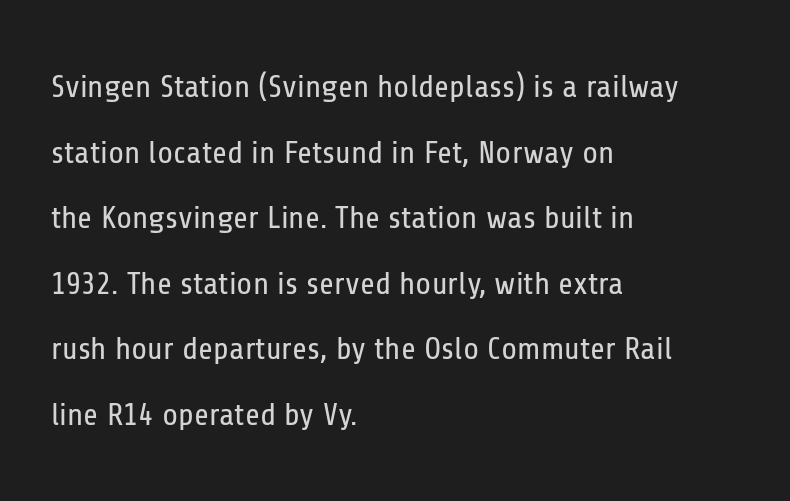
Underline: absent. Think of a printed novel: that variable character pitch is what you see here. A typesetter would label this face a sans. How are the letters spaced? Ordinarily, with no added tracking. These lines were composed using upright roman letters. Whoever set this chose breathing room over compactness in the vertical rhythm.
